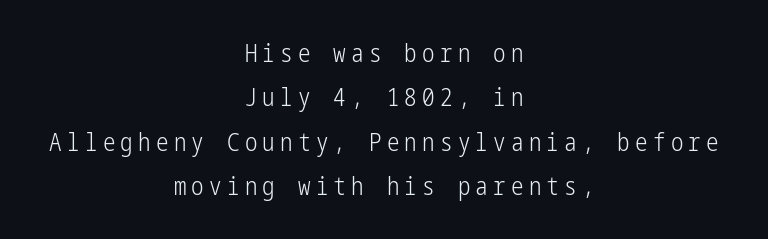
{"italic": "no", "bold": "no", "underline": "no", "align": "center", "line_spacing_ratio": 1.78, "letter_spacing": "wide", "letter_spacing_em": 0.21, "glyph_px": 25}
